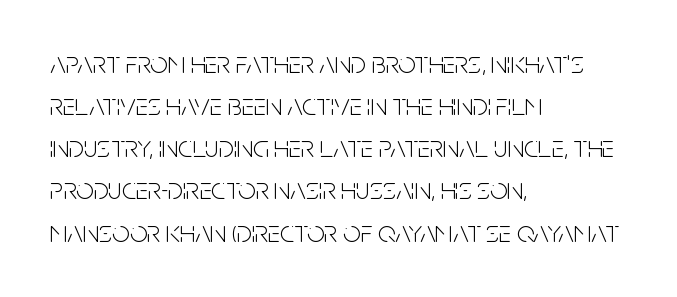
The image shows 31 px light, condensed sans-serif type, upright; set left-aligned, normal line spacing (1.36x), normal letter spacing, not underlined; low stroke contrast and a large x-height.
